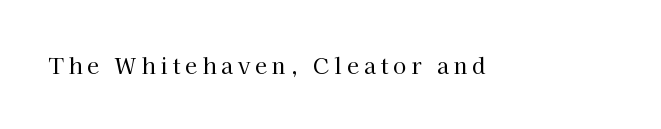
Q: Is the text bold? A: No.
Q: Is the text italic (slanted)? A: No, it is upright.
Q: Is the text underlined? A: No.
Q: Is the spacing between letters normal or unusually wide? A: Unusually wide.
